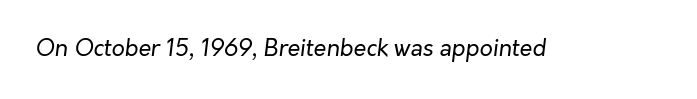
{"italic": "yes", "lean": "right", "slant_degrees": 7, "bold": "no", "underline": "no", "letter_spacing": "normal", "letter_spacing_em": 0.0, "glyph_px": 23}
